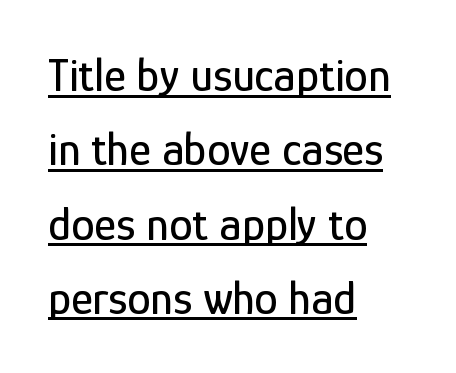
The rag falls on the right side of this text block. A typesetter would label this face a sans. Does the lettering tilt? It doesn't — this is upright. The space between consecutive lines is moderate. A typographer would call this underscored text.
